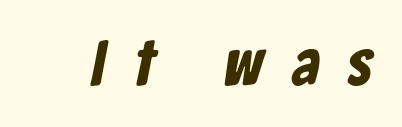
Q: Is the typeface a serif or a sans-serif typeface? A: Sans-serif.
Q: Is the text underlined? A: No.
Q: Is the spacing between letters normal or unusually wide? A: Unusually wide.
Q: Width (condensed, normal, or wide)? A: Condensed.
Q: Stroke contrast? A: Low.
Q: x-height? A: Medium.
Q: Monospaced? A: No.
